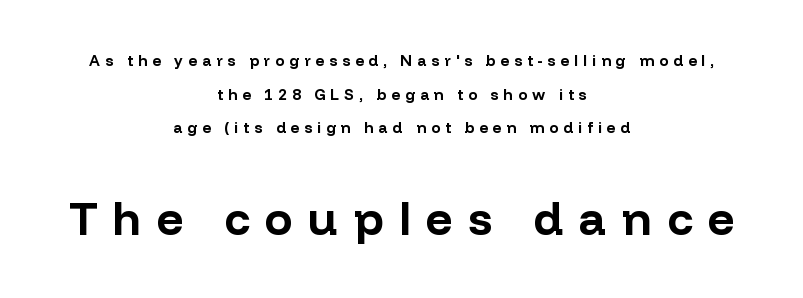
The image shows 46 px bold sans-serif type, upright; set centered, loose line spacing (2.24x), unusually wide letter spacing (+0.34 em), not underlined; the second (bottom) block is 3.07x larger; low stroke contrast and a medium x-height.
